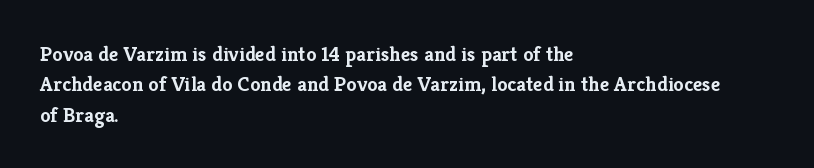
{"italic": "no", "bold": "yes", "underline": "no", "align": "left", "line_spacing": "normal", "line_spacing_ratio": 1.45, "letter_spacing": "normal", "letter_spacing_em": 0.0, "glyph_px": 21}
